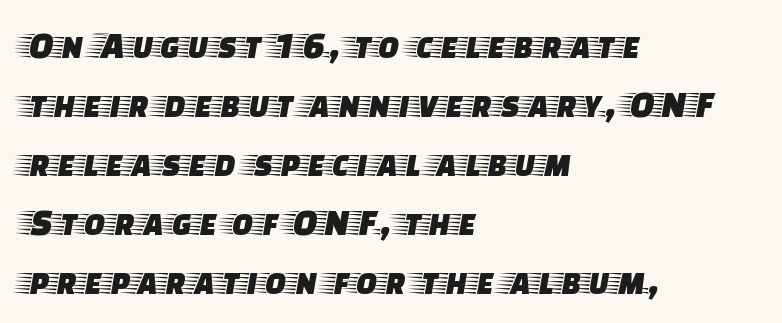
{"serif": "yes", "width": "wide", "stroke_contrast": "low", "x_height": "large", "monospaced": "no", "underline": "no", "align": "left", "line_spacing": "normal", "line_spacing_ratio": 1.51, "letter_spacing": "normal", "letter_spacing_em": 0.0, "glyph_px": 39}
